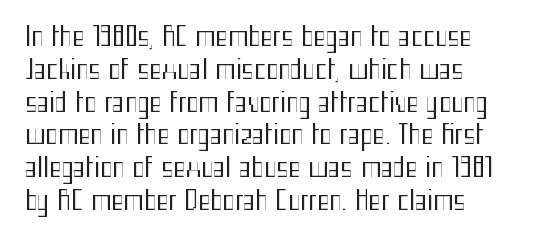
The image shows 26 px text type, upright; set normal line spacing (1.26x), normal letter spacing, not underlined.
